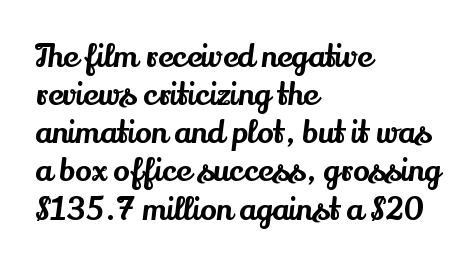
{"serif": "yes", "width": "normal", "stroke_contrast": "medium", "x_height": "small", "monospaced": "no", "underline": "no", "align": "left", "line_spacing_ratio": 1.23, "letter_spacing": "normal", "letter_spacing_em": 0.0, "glyph_px": 31}
